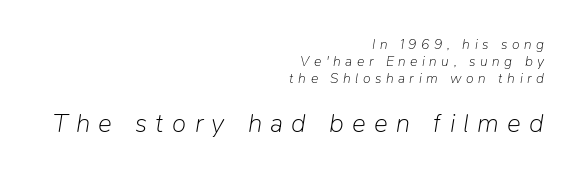
Typeset ragged left — the right edge is the straight one. Decoration check: the copy has no underline. Heft: none added — not bold. Someone cranked the tracking dial way up on this one. Does the lettering tilt? It does — this is italic.
